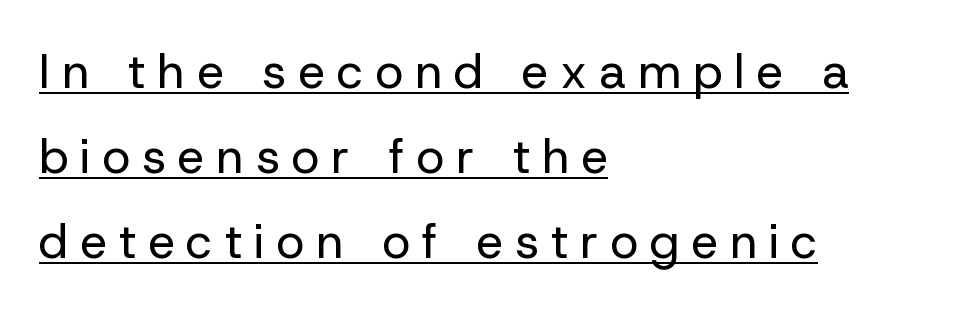
Summary of weight: not heavy and not bold. Type style note: lacks serifs. Honestly, the letter spacing is so wide it's the main thing you notice. You could not count columns in this text — the font is proportionally spaced. The words here are underlined. Ordinary non-slanted type is in use.
